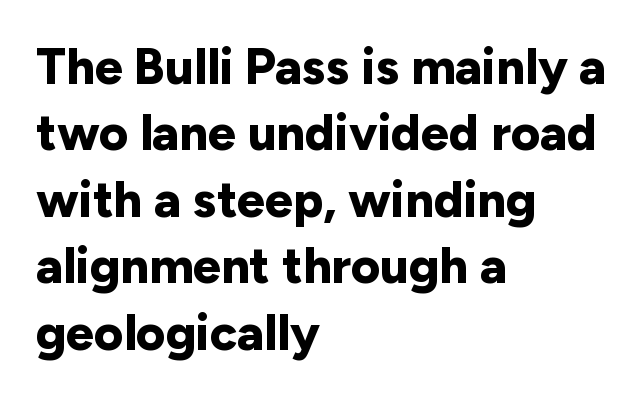
{"serif": "no", "italic": "no", "bold": "yes", "weight": "bold", "width": "normal", "stroke_contrast": "low", "x_height": "medium", "monospaced": "no", "underline": "no", "align": "left", "line_spacing": "normal", "line_spacing_ratio": 1.33, "letter_spacing": "normal", "letter_spacing_em": 0.0, "glyph_px": 50}
